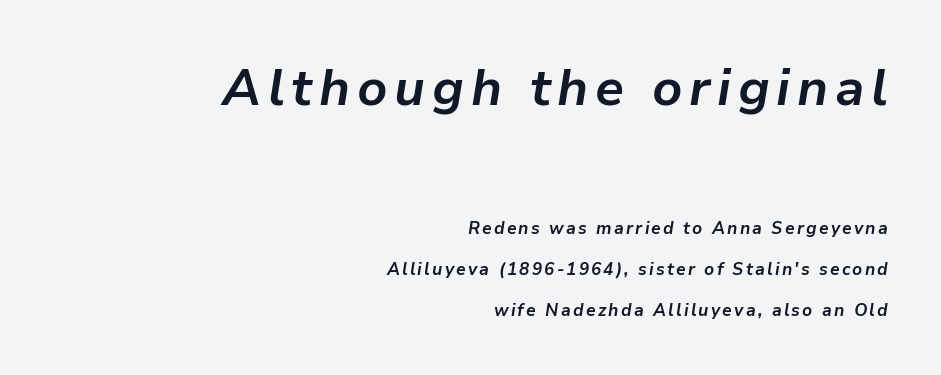
Q: Is the text bold? A: Yes.
Q: Is the text italic (slanted)? A: Yes, it leans right by about 9 degrees.
Q: Is the text underlined? A: No.
Q: How is the paragraph aligned? A: Right-aligned.
Q: Is the spacing between lines tight, normal or loose? A: Loose.
Q: Which block of text is set in a larger size, the first (top) or the second (bottom)? A: The first (top) one.
Q: Width (condensed, normal, or wide)? A: Normal.
Q: Stroke contrast? A: Low.
Q: x-height? A: Medium.
Q: Monospaced? A: No.
